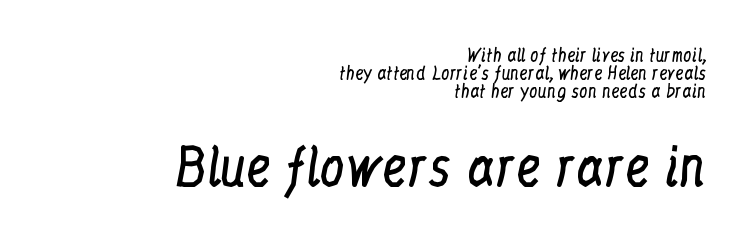
Q: Is the text bold? A: No.
Q: Is the text italic (slanted)? A: Yes.
Q: Is the typeface a serif or a sans-serif typeface? A: Serif.
Q: Is the text underlined? A: No.
Q: How is the paragraph aligned? A: Right-aligned.
Q: Is the spacing between letters normal or unusually wide? A: Normal.
Q: Is the spacing between lines tight, normal or loose? A: Tight.
Q: Which block of text is set in a larger size, the first (top) or the second (bottom)? A: The second (bottom) one.
Q: Width (condensed, normal, or wide)? A: Condensed.
Q: Stroke contrast? A: Low.
Q: x-height? A: Medium.
Q: Monospaced? A: No.
